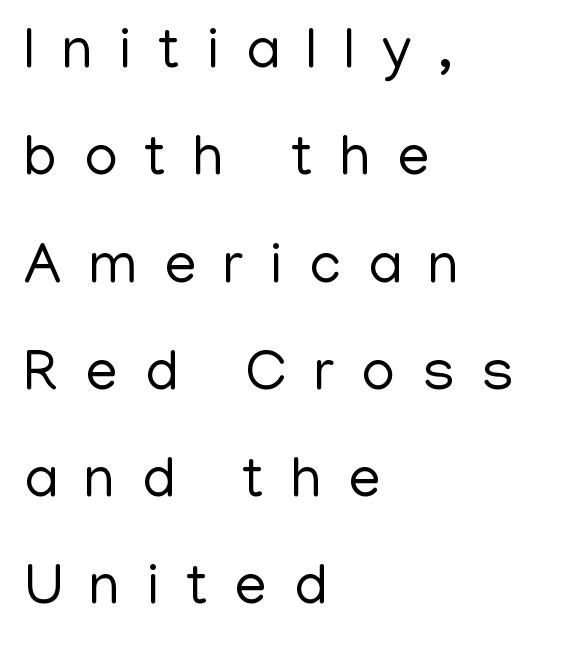
Q: Is the text bold? A: No.
Q: Is the text italic (slanted)? A: No, it is upright.
Q: Is the typeface a serif or a sans-serif typeface? A: Sans-serif.
Q: Is the text underlined? A: No.
Q: How is the paragraph aligned? A: Left-aligned.
Q: Is the spacing between letters normal or unusually wide? A: Unusually wide.
Q: Width (condensed, normal, or wide)? A: Normal.
Q: Stroke contrast? A: Low.
Q: x-height? A: Medium.
Q: Monospaced? A: No.
